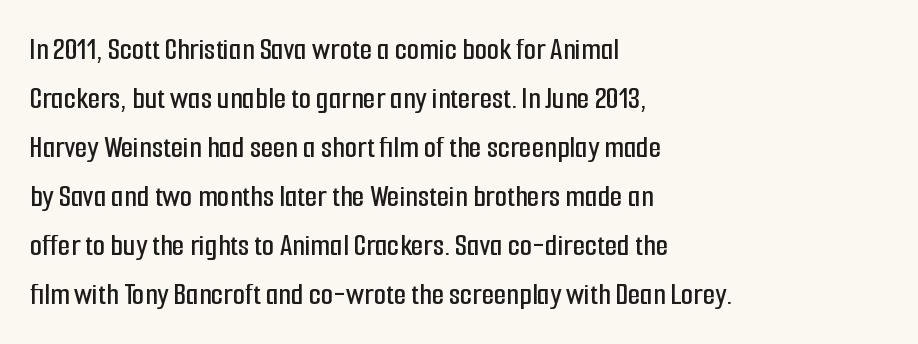
The image shows 32 px condensed sans-serif type, upright; set left-aligned, normal line spacing (1.53x), normal letter spacing, not underlined; low stroke contrast and a medium x-height.
